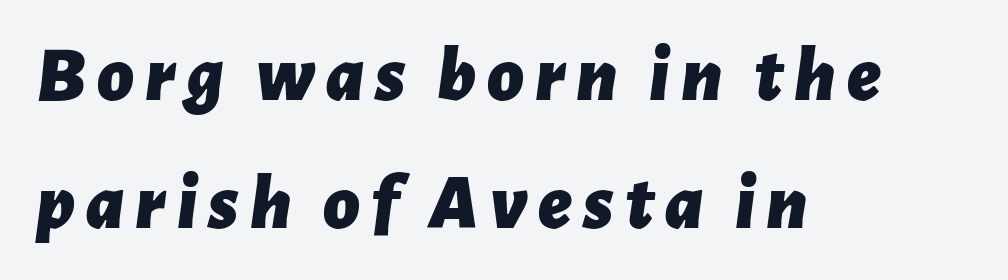
The image shows 79 px bold type, italic (leaning right); set left-aligned, normal line spacing (1.62x), not underlined; low stroke contrast and a medium x-height.
